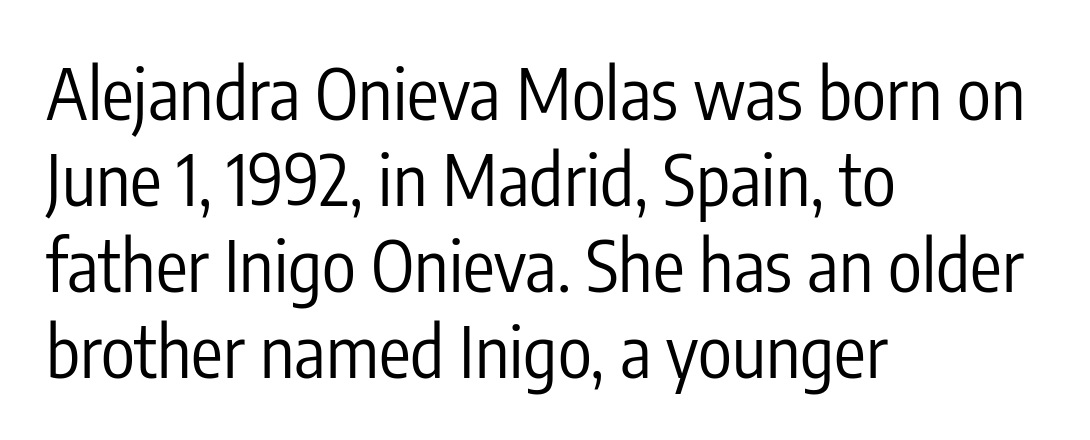
Q: Is the text bold? A: No.
Q: Is the text italic (slanted)? A: No, it is upright.
Q: Is the typeface a serif or a sans-serif typeface? A: Sans-serif.
Q: Is the text underlined? A: No.
Q: How is the paragraph aligned? A: Left-aligned.
Q: Is the spacing between letters normal or unusually wide? A: Normal.
Q: Width (condensed, normal, or wide)? A: Condensed.
Q: Stroke contrast? A: Low.
Q: x-height? A: Medium.
Q: Monospaced? A: No.
